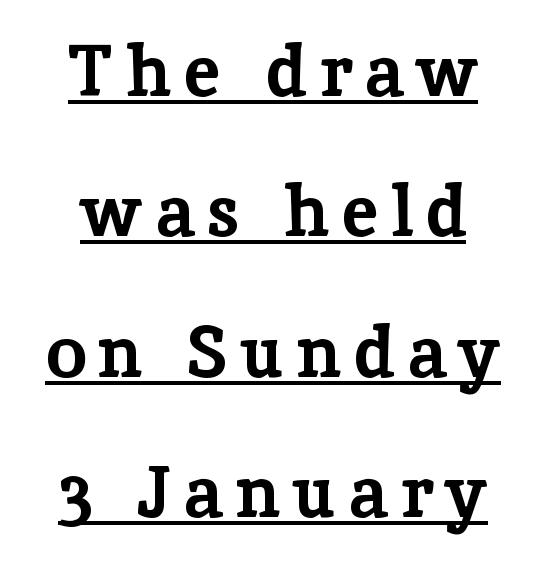
Stroke thickness is high; the sample reads as a true bold. How would I describe the line gaps? Wide and relaxed. The face used here appears with an underline applied. Italic: no, the glyphs are upright roman.
